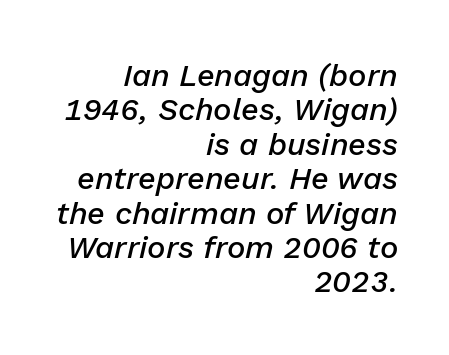
{"italic": "yes", "lean": "right", "slant_degrees": 13, "bold": "semi", "weight": "semibold", "width": "normal", "stroke_contrast": "low", "x_height": "medium", "monospaced": "no", "underline": "no", "align": "right", "line_spacing": "tight", "line_spacing_ratio": 1.11, "letter_spacing": "normal", "letter_spacing_em": 0.0, "glyph_px": 31}
